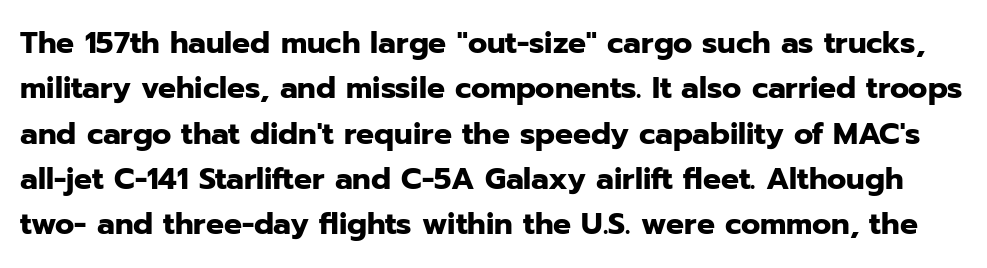
Thick stems and heavy bowls — unmistakably bold. This rendering leaves character spacing at its baseline value. If you measured baseline to baseline, you'd find a middling distance. Spacing verdict: proportional, widths tailored to each character. It's the straight-up-and-down kind of type. The foot of each line stays bare and open.
